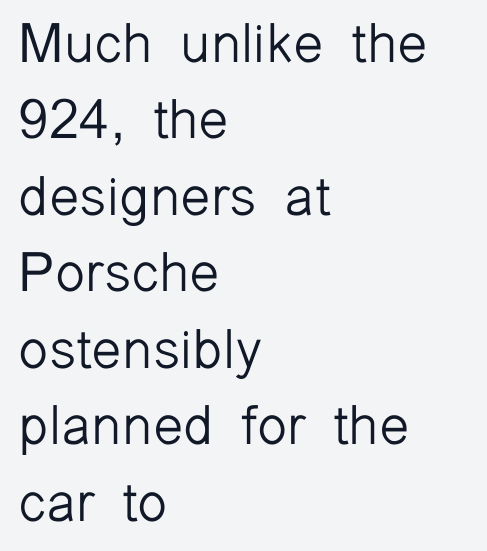
{"serif": "no", "italic": "no", "bold": "no", "weight": "light", "width": "normal", "stroke_contrast": "low", "x_height": "medium", "monospaced": "no", "underline": "no", "align": "left", "line_spacing": "normal", "line_spacing_ratio": 1.39, "letter_spacing": "normal", "letter_spacing_em": 0.0, "glyph_px": 55}
